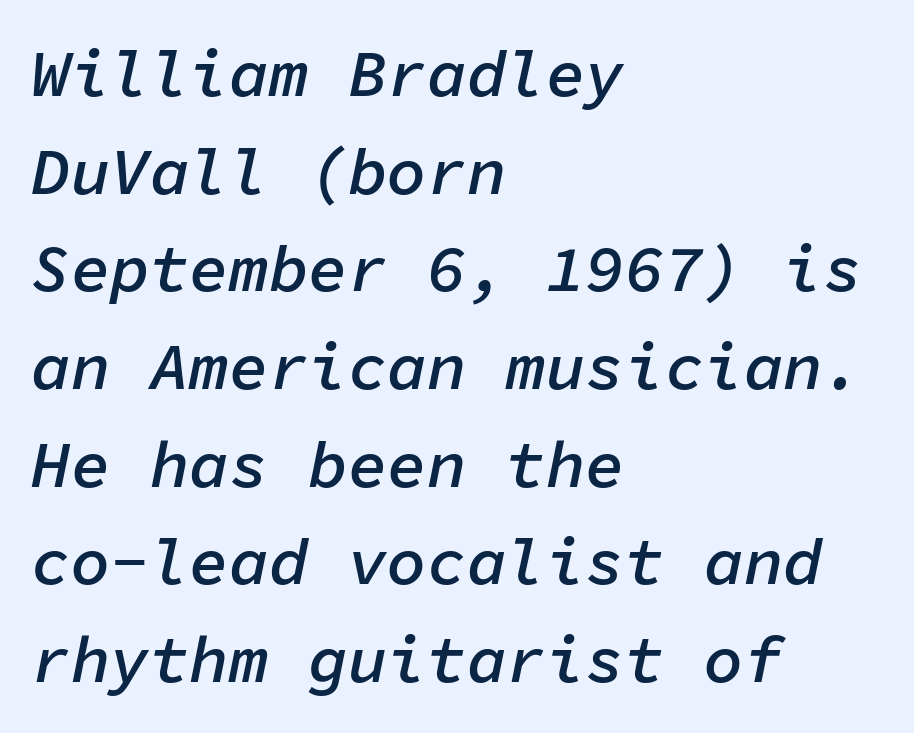
Q: Is the text bold? A: Semi-bold.
Q: Is the text italic (slanted)? A: Yes, it leans right by about 11 degrees.
Q: Is the text underlined? A: No.
Q: How is the paragraph aligned? A: Left-aligned.
Q: Is the spacing between letters normal or unusually wide? A: Normal.
Q: Is the spacing between lines tight, normal or loose? A: Normal.
Q: Width (condensed, normal, or wide)? A: Normal.
Q: Stroke contrast? A: Low.
Q: x-height? A: Medium.
Q: Monospaced? A: Yes.
